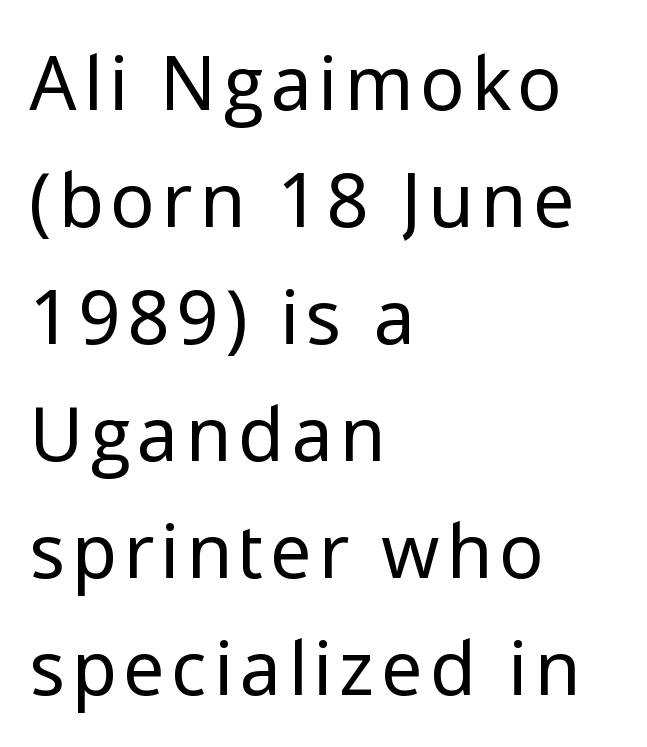
Q: Is the text bold? A: No.
Q: Is the text italic (slanted)? A: No, it is upright.
Q: Is the typeface a serif or a sans-serif typeface? A: Sans-serif.
Q: Is the text underlined? A: No.
Q: How is the paragraph aligned? A: Left-aligned.
Q: Is the spacing between lines tight, normal or loose? A: Normal.
Q: Width (condensed, normal, or wide)? A: Normal.
Q: Stroke contrast? A: Low.
Q: x-height? A: Medium.
Q: Monospaced? A: No.
